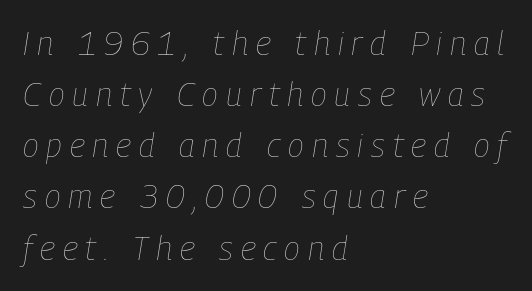
Q: Is the text bold? A: No.
Q: Is the text italic (slanted)? A: Yes, it leans right by about 9 degrees.
Q: Is the text underlined? A: No.
Q: How is the paragraph aligned? A: Left-aligned.
Q: Is the spacing between letters normal or unusually wide? A: Unusually wide.
Q: Is the spacing between lines tight, normal or loose? A: Normal.
Q: Width (condensed, normal, or wide)? A: Condensed.
Q: Stroke contrast? A: Low.
Q: x-height? A: Medium.
Q: Monospaced? A: No.
